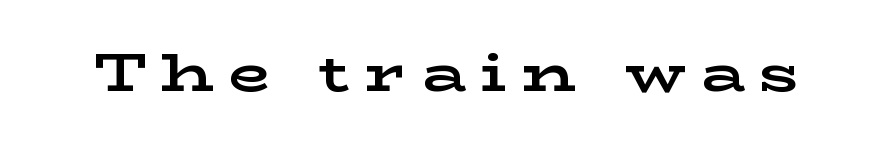
Q: Is the text bold? A: Yes.
Q: Is the text italic (slanted)? A: No, it is upright.
Q: Is the typeface a serif or a sans-serif typeface? A: Serif.
Q: Is the text underlined? A: No.
Q: Is the spacing between letters normal or unusually wide? A: Unusually wide.
Q: Width (condensed, normal, or wide)? A: Wide.
Q: Stroke contrast? A: Low.
Q: x-height? A: Medium.
Q: Monospaced? A: No.
